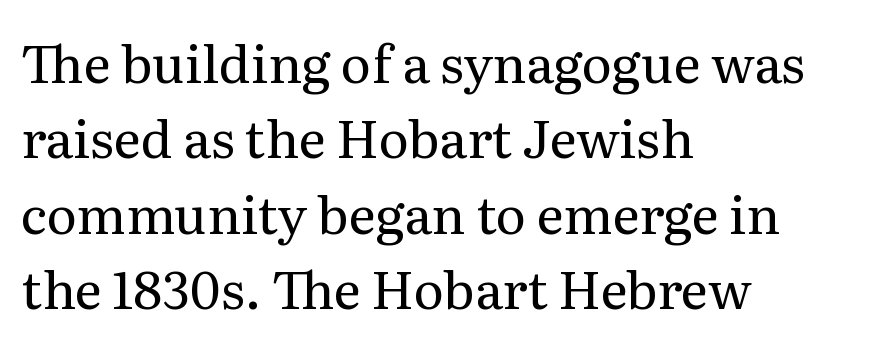
The image shows 52 px regular-weight serif type, upright; set left-aligned, normal line spacing (1.45x), normal letter spacing, not underlined; medium stroke contrast and a medium x-height.
